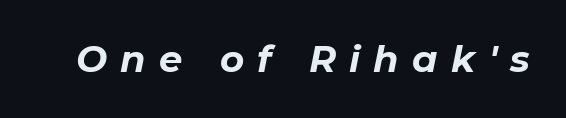
Q: Is the text bold? A: Yes.
Q: Is the text italic (slanted)? A: Yes, it leans right by about 11 degrees.
Q: Is the text underlined? A: No.
Q: Is the spacing between letters normal or unusually wide? A: Unusually wide.
Q: Width (condensed, normal, or wide)? A: Normal.
Q: Stroke contrast? A: Low.
Q: x-height? A: Medium.
Q: Monospaced? A: No.
